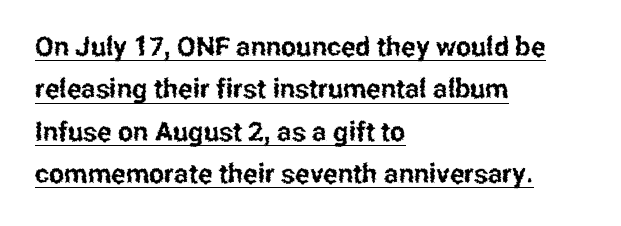
Horizontal bands of white between lines are of average thickness. These characters rest on top of a visible drawn line. Posture: upright roman. Alignment: flush left. The tracking reads as untouched default to a designer's eye.
